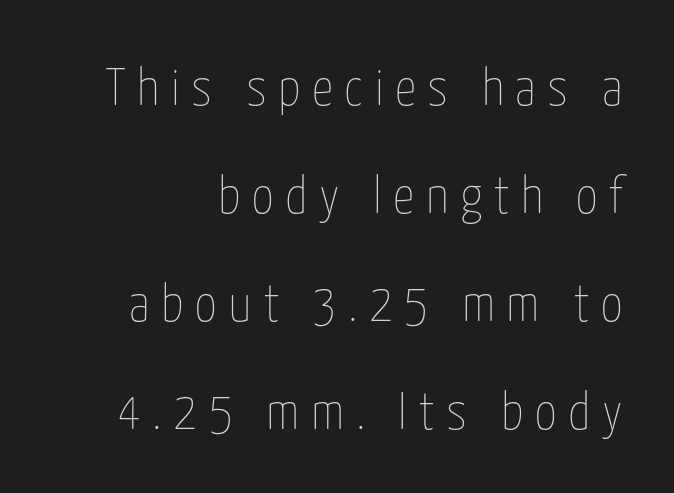
Q: Is the text bold? A: No.
Q: Is the text italic (slanted)? A: No, it is upright.
Q: Is the text underlined? A: No.
Q: Is the spacing between letters normal or unusually wide? A: Unusually wide.
Q: Is the spacing between lines tight, normal or loose? A: Loose.
Q: Width (condensed, normal, or wide)? A: Condensed.
Q: Stroke contrast? A: Low.
Q: x-height? A: Medium.
Q: Monospaced? A: No.
